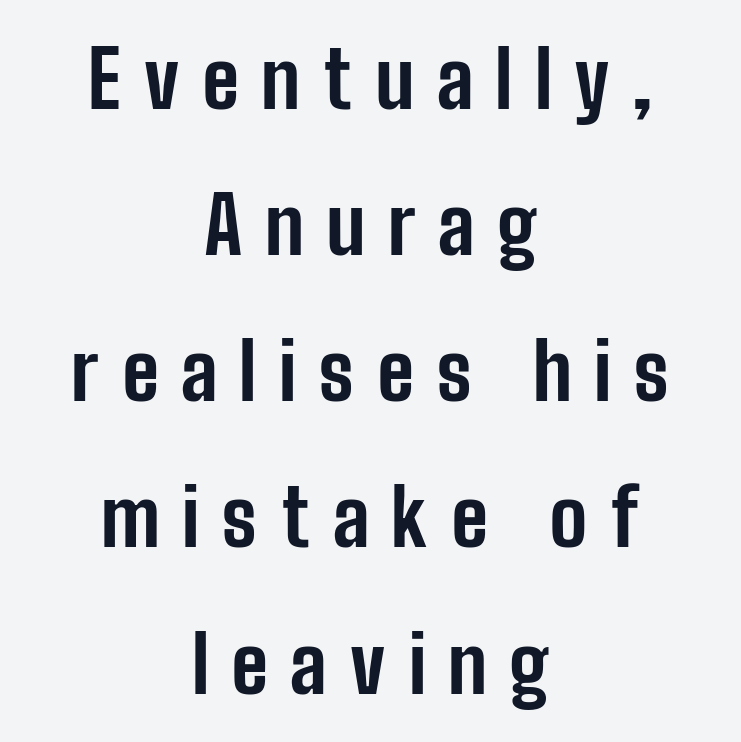
{"serif": "no", "italic": "no", "bold": "yes", "weight": "bold", "width": "condensed", "stroke_contrast": "low", "x_height": "medium", "monospaced": "no", "underline": "no", "align": "center", "line_spacing_ratio": 1.85, "letter_spacing": "wide", "letter_spacing_em": 0.28, "glyph_px": 79}
